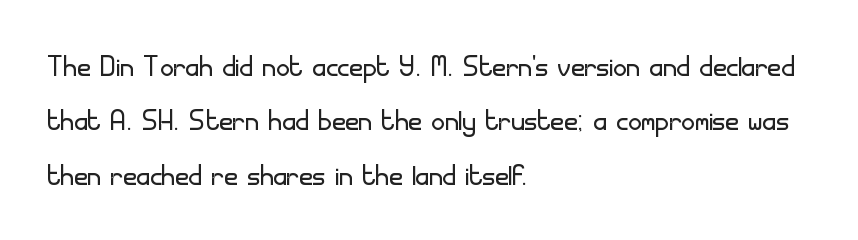
The image shows 37 px light sans-serif type, upright; set left-aligned, normal line spacing (1.47x), normal letter spacing, not underlined; low stroke contrast and a small x-height.
